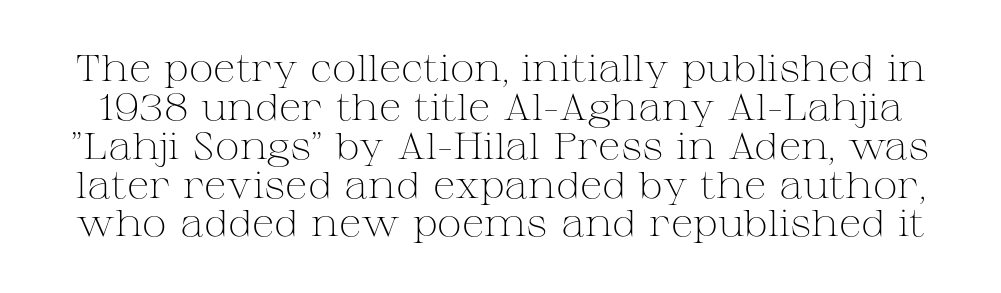
{"serif": "yes", "italic": "no", "bold": "no", "weight": "light", "width": "wide", "stroke_contrast": "medium", "x_height": "medium", "monospaced": "no", "underline": "no", "line_spacing": "tight", "line_spacing_ratio": 1.05, "letter_spacing": "normal", "letter_spacing_em": 0.0, "glyph_px": 37}
